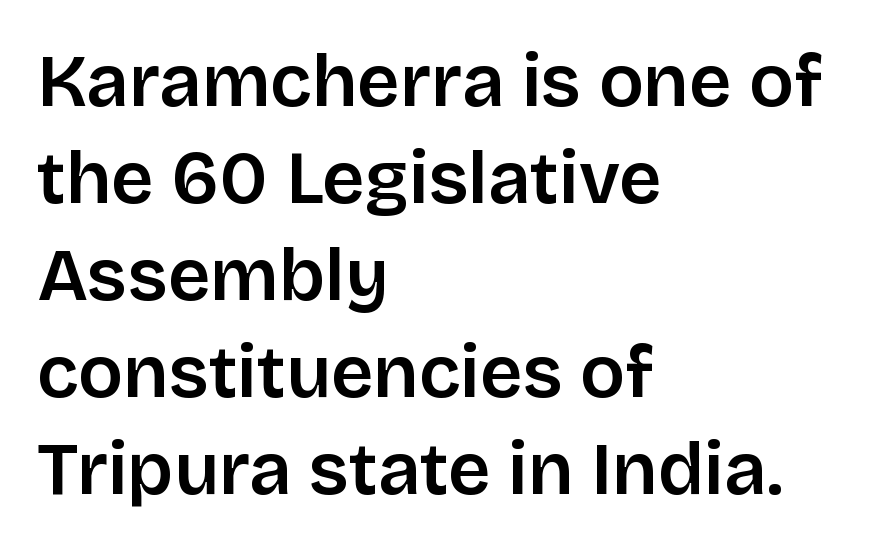
{"serif": "no", "italic": "no", "bold": "semi", "weight": "semibold", "width": "normal", "stroke_contrast": "low", "x_height": "large", "monospaced": "no", "underline": "no", "align": "left", "line_spacing": "normal", "line_spacing_ratio": 1.31, "letter_spacing": "normal", "letter_spacing_em": 0.0, "glyph_px": 74}
